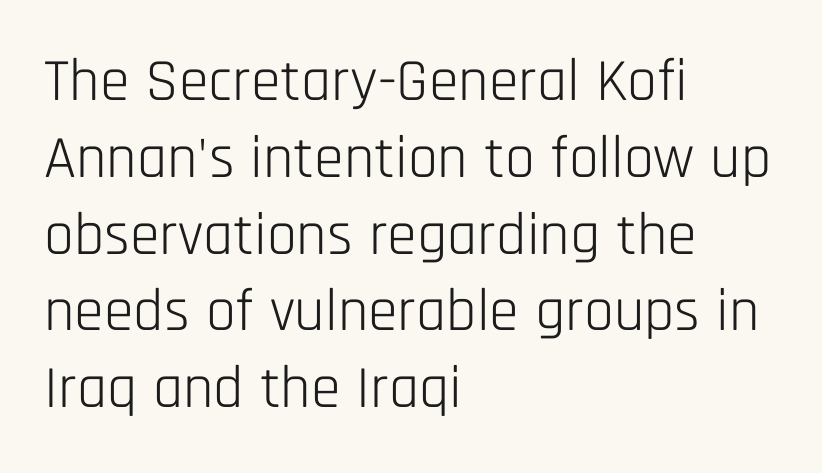
The image shows 60 px light, condensed sans-serif type, upright; set left-aligned, normal line spacing (1.28x), normal letter spacing, not underlined; low stroke contrast and a large x-height.
